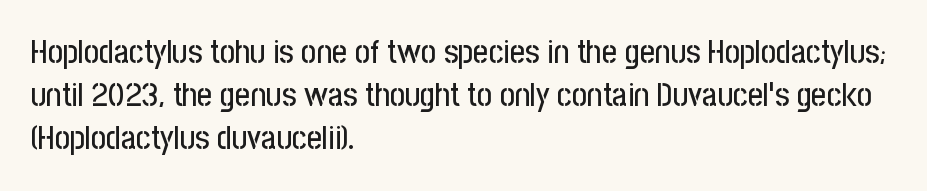
Posture: upright roman. Compared with a centered layout, this one pins lines to the left instead. Summary of vertical rhythm: regular, with standard interline spacing. Classification — sans serif.
